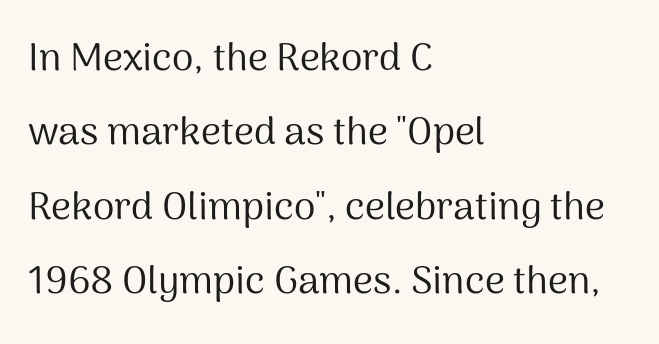
{"serif": "no", "italic": "no", "bold": "no", "weight": "regular", "width": "normal", "stroke_contrast": "medium", "x_height": "medium", "monospaced": "no", "underline": "no", "align": "left", "line_spacing": "loose", "line_spacing_ratio": 1.91, "letter_spacing": "normal", "letter_spacing_em": 0.0, "glyph_px": 39}
